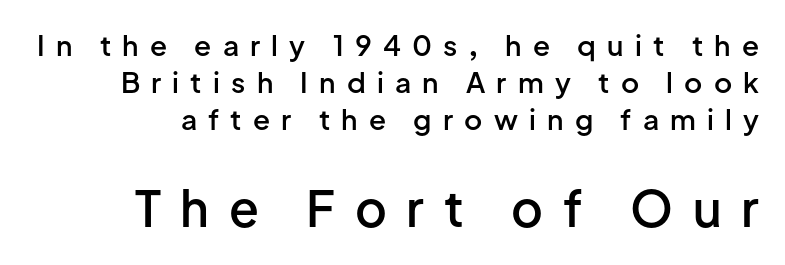
The image shows 49 px semibold sans-serif type, upright; set normal line spacing (1.32x), unusually wide letter spacing (+0.4 em), not underlined; the second (bottom) block is 1.75x larger; low stroke contrast and a medium x-height.
